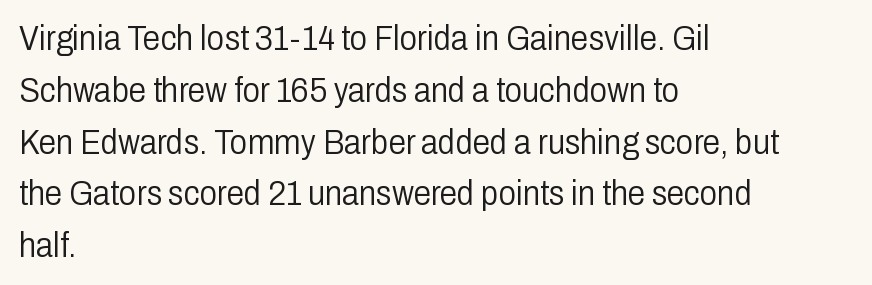
The image shows 35 px light, condensed sans-serif type, upright; set left-aligned, normal line spacing (1.48x), normal letter spacing, not underlined; low stroke contrast and a medium x-height.
